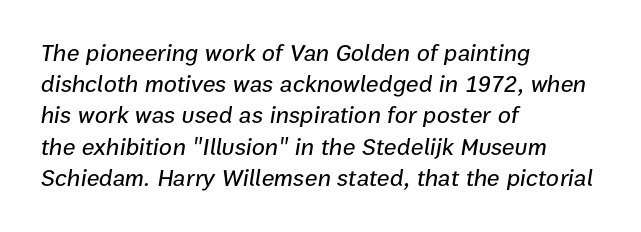
The image shows 24 px text type, italic (leaning right); set left-aligned, normal line spacing (1.3x), normal letter spacing, not underlined.
